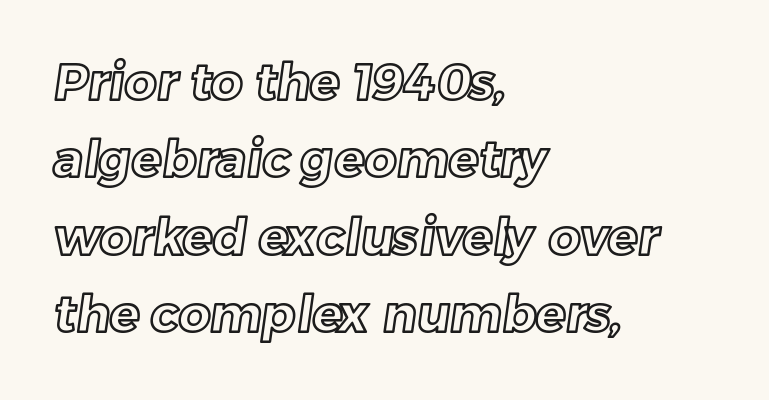
Q: Is the text underlined? A: No.
Q: How is the paragraph aligned? A: Left-aligned.
Q: Is the spacing between letters normal or unusually wide? A: Normal.
Q: Is the spacing between lines tight, normal or loose? A: Normal.
Q: Width (condensed, normal, or wide)? A: Normal.
Q: x-height? A: Medium.
Q: Monospaced? A: No.
